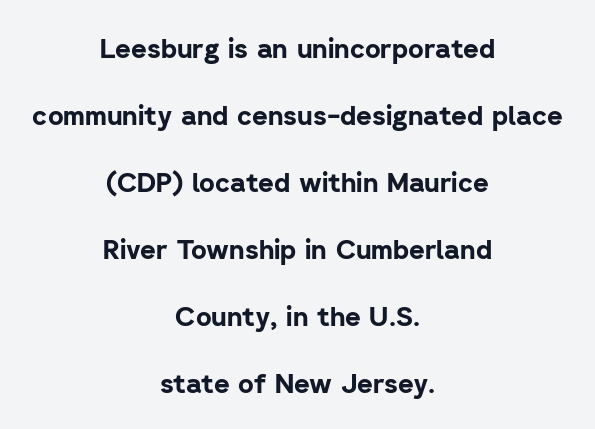
Q: Is the text bold? A: Yes.
Q: Is the text italic (slanted)? A: No, it is upright.
Q: Is the text underlined? A: No.
Q: How is the paragraph aligned? A: Centered.
Q: Is the spacing between letters normal or unusually wide? A: Normal.
Q: Is the spacing between lines tight, normal or loose? A: Loose.
